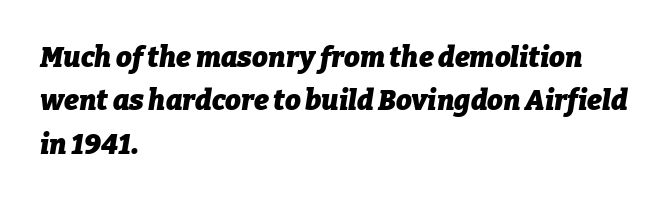
Q: Is the text bold? A: Yes.
Q: Is the text italic (slanted)? A: Yes, it leans right by about 9 degrees.
Q: Is the text underlined? A: No.
Q: How is the paragraph aligned? A: Left-aligned.
Q: Is the spacing between letters normal or unusually wide? A: Normal.
Q: Is the spacing between lines tight, normal or loose? A: Normal.
Q: Width (condensed, normal, or wide)? A: Normal.
Q: Stroke contrast? A: Low.
Q: x-height? A: Medium.
Q: Monospaced? A: No.
